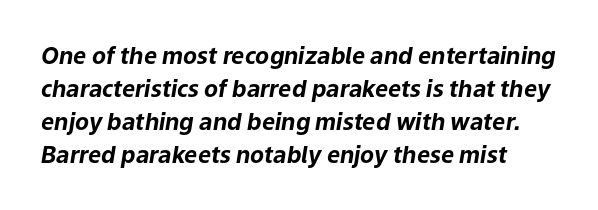
Q: Is the text bold? A: Yes.
Q: Is the text italic (slanted)? A: Yes, it leans right by about 9 degrees.
Q: Is the text underlined? A: No.
Q: Is the spacing between letters normal or unusually wide? A: Normal.
Q: Is the spacing between lines tight, normal or loose? A: Normal.
